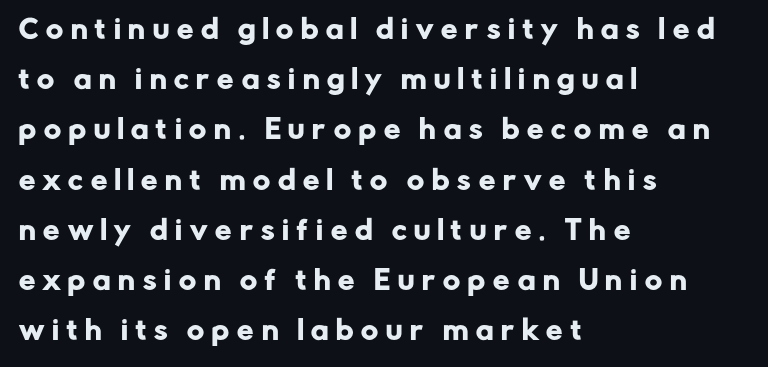
{"italic": "no", "underline": "no", "align": "left", "line_spacing": "loose", "line_spacing_ratio": 1.93, "letter_spacing": "wide", "letter_spacing_em": 0.3, "glyph_px": 26}
